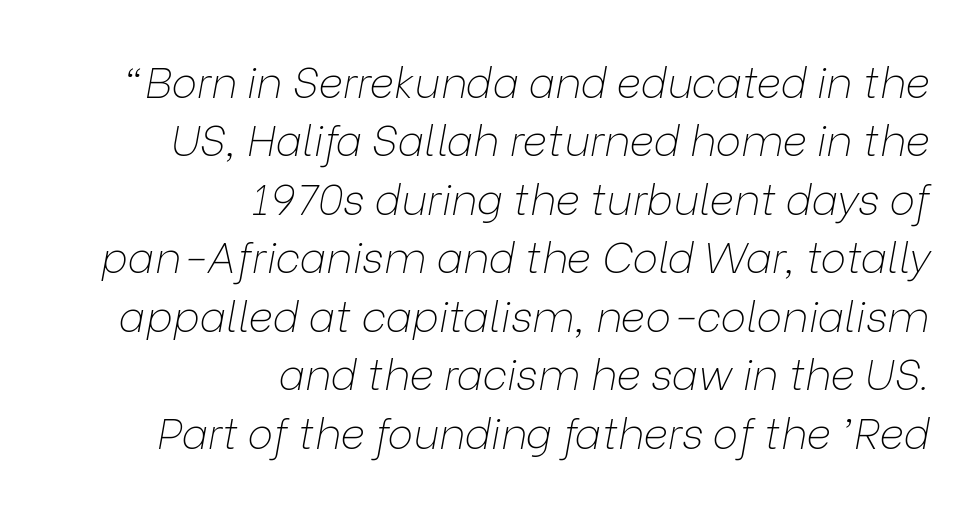
{"italic": "yes", "lean": "right", "slant_degrees": 9, "bold": "no", "weight": "thin", "width": "normal", "stroke_contrast": "low", "x_height": "medium", "monospaced": "no", "underline": "no", "align": "right", "line_spacing": "normal", "line_spacing_ratio": 1.36, "letter_spacing": "normal", "letter_spacing_em": 0.0, "glyph_px": 43}
